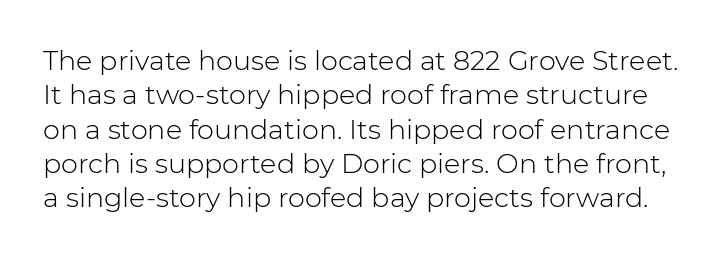
The image shows 27 px text type, upright; set normal line spacing (1.27x), normal letter spacing, not underlined.
